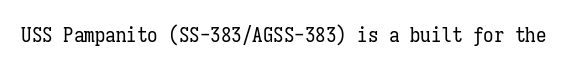
{"italic": "no", "bold": "no", "underline": "no", "letter_spacing": "normal", "letter_spacing_em": 0.0, "glyph_px": 21}
